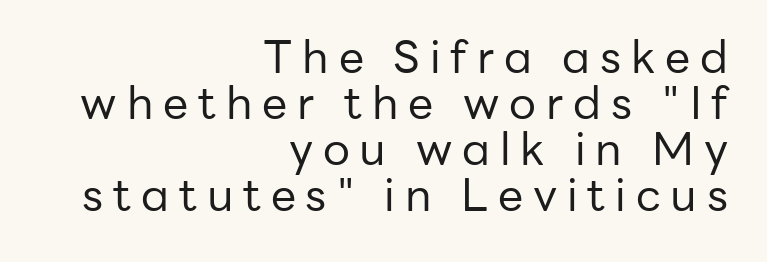
Q: Is the text bold? A: No.
Q: Is the text italic (slanted)? A: No, it is upright.
Q: Is the typeface a serif or a sans-serif typeface? A: Sans-serif.
Q: Is the text underlined? A: No.
Q: How is the paragraph aligned? A: Right-aligned.
Q: Is the spacing between letters normal or unusually wide? A: Unusually wide.
Q: Is the spacing between lines tight, normal or loose? A: Tight.
Q: Width (condensed, normal, or wide)? A: Normal.
Q: Stroke contrast? A: Low.
Q: x-height? A: Medium.
Q: Monospaced? A: No.
